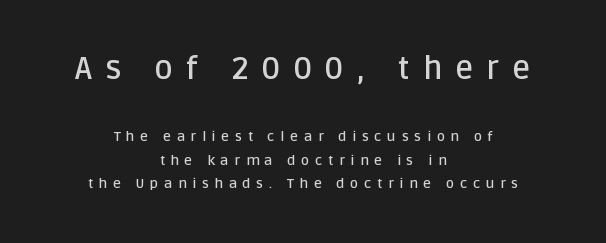
The image shows 32 px semibold sans-serif type, upright; set centered, normal line spacing (1.68x), unusually wide letter spacing (+0.4 em), not underlined; the first (top) block is 2.29x larger; low stroke contrast and a large x-height.
